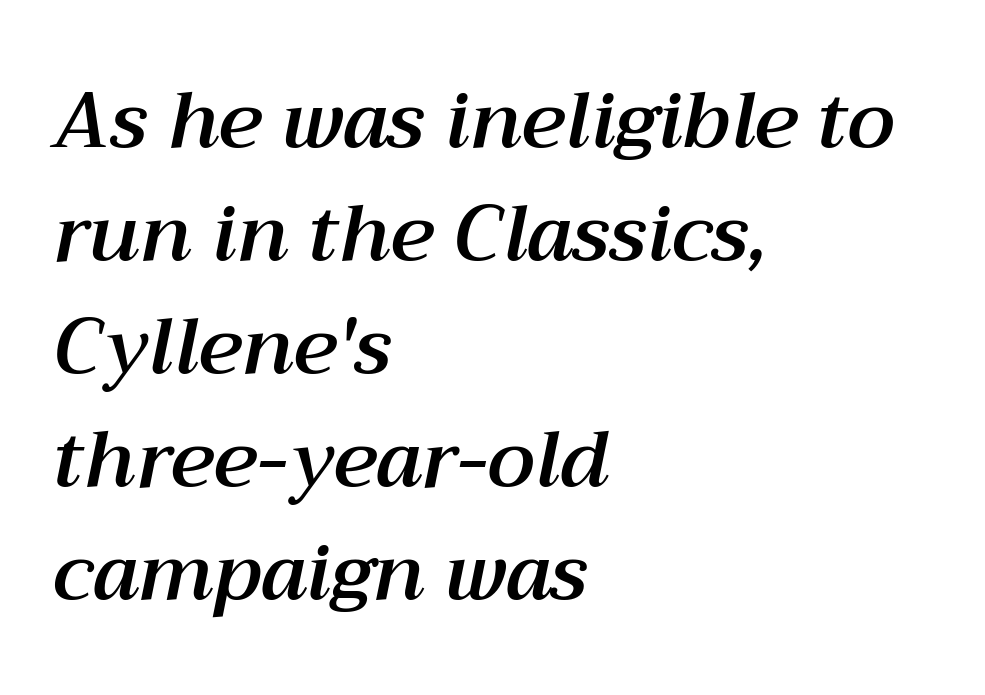
{"italic": "yes", "lean": "right", "slant_degrees": 12, "width": "normal", "stroke_contrast": "medium", "x_height": "medium", "monospaced": "no", "underline": "no", "align": "left", "line_spacing": "normal", "line_spacing_ratio": 1.45, "letter_spacing": "normal", "letter_spacing_em": 0.0, "glyph_px": 78}
